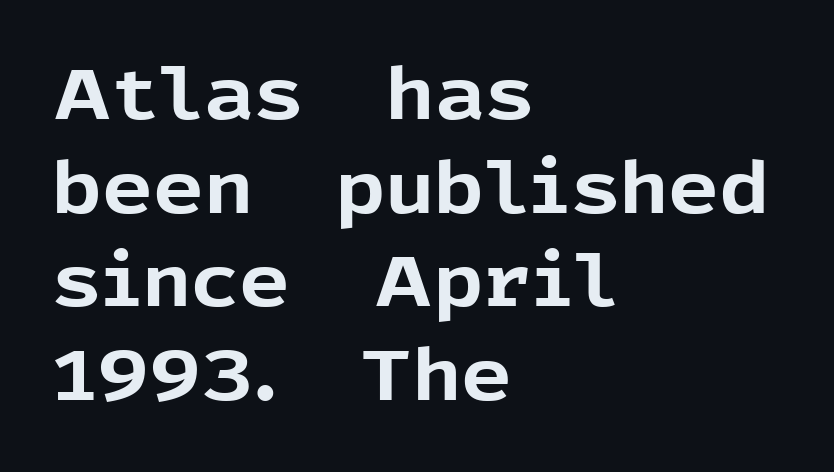
Q: Is the text bold? A: Yes.
Q: Is the text italic (slanted)? A: No, it is upright.
Q: Is the typeface a serif or a sans-serif typeface? A: Sans-serif.
Q: Is the text underlined? A: No.
Q: How is the paragraph aligned? A: Left-aligned.
Q: Is the spacing between letters normal or unusually wide? A: Normal.
Q: Is the spacing between lines tight, normal or loose? A: Normal.
Q: Width (condensed, normal, or wide)? A: Normal.
Q: x-height? A: Medium.
Q: Monospaced? A: No.
